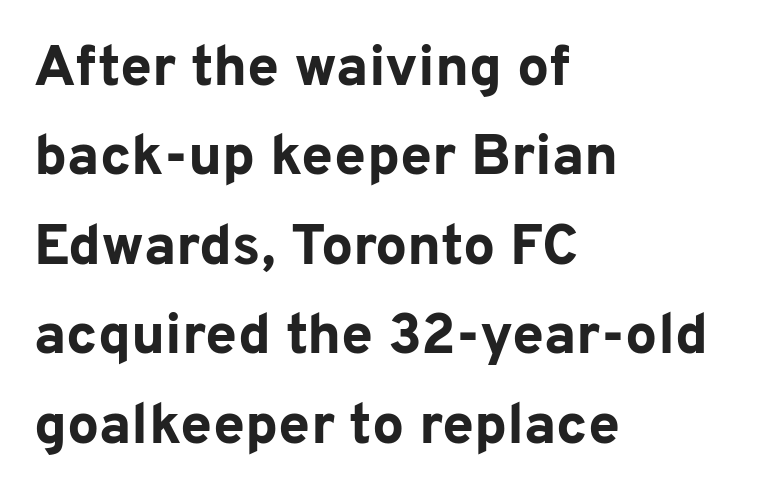
The image shows 57 px bold sans-serif type, upright; set left-aligned, normal line spacing (1.57x), normal letter spacing, not underlined; low stroke contrast and a medium x-height.
